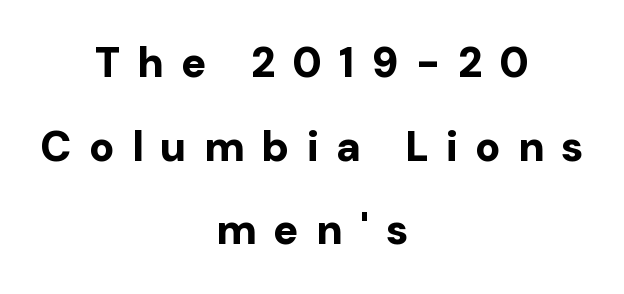
This rendering widens character spacing well past its baseline value. I'd call this a sans setting — the letters go barefoot. No italicization has been applied; the sample stays upright. The letters advance in unequal steps, a hallmark of proportional type.
